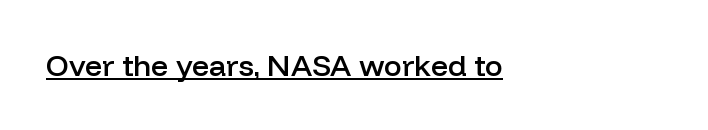
{"serif": "no", "italic": "no", "bold": "semi", "weight": "semibold", "width": "normal", "stroke_contrast": "low", "x_height": "medium", "monospaced": "no", "underline": "yes", "align": "left", "letter_spacing": "normal", "letter_spacing_em": 0.0, "glyph_px": 30}
